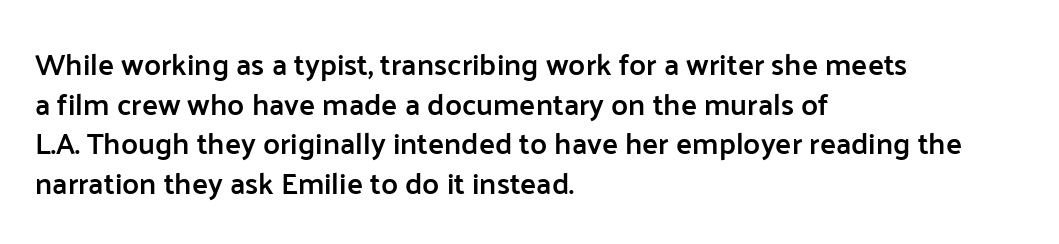
Q: Is the text bold? A: Semi-bold.
Q: Is the text italic (slanted)? A: No, it is upright.
Q: Is the typeface a serif or a sans-serif typeface? A: Sans-serif.
Q: Is the text underlined? A: No.
Q: How is the paragraph aligned? A: Left-aligned.
Q: Is the spacing between letters normal or unusually wide? A: Normal.
Q: Is the spacing between lines tight, normal or loose? A: Normal.
Q: Width (condensed, normal, or wide)? A: Normal.
Q: Stroke contrast? A: Low.
Q: x-height? A: Medium.
Q: Monospaced? A: No.
